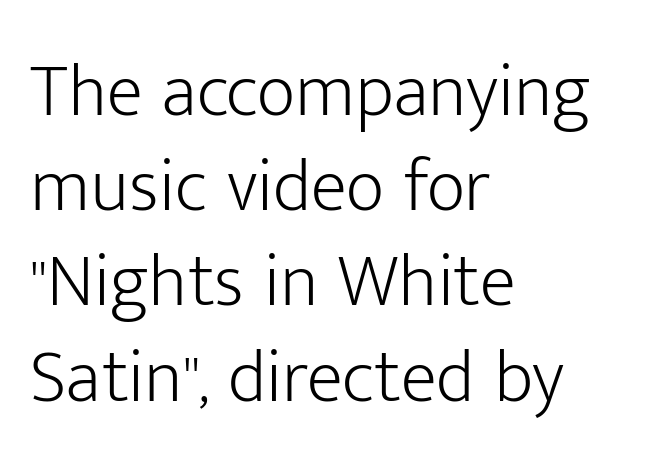
Think of a printed novel: that variable character pitch is what you see here. These lines are set flush left with a ragged right edge. The letters stand upright; this is a roman face. Interline gaps are of average width in this sample.
